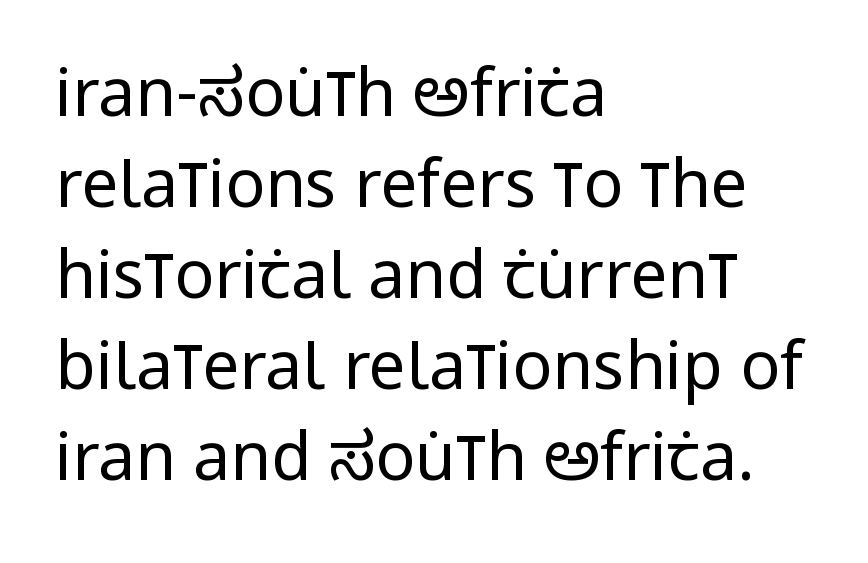
{"serif": "no", "italic": "no", "bold": "no", "weight": "regular", "width": "condensed", "stroke_contrast": "low", "x_height": "large", "monospaced": "no", "underline": "no", "align": "left", "line_spacing": "normal", "line_spacing_ratio": 1.38, "letter_spacing": "normal", "letter_spacing_em": 0.0, "glyph_px": 66}
